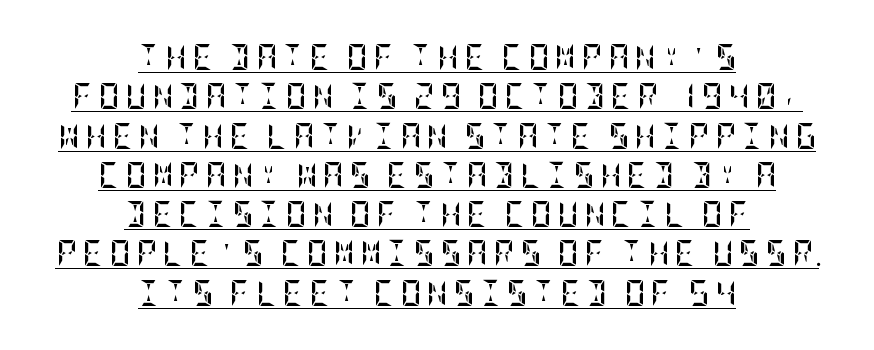
Q: Is the text bold? A: Yes.
Q: Is the text italic (slanted)? A: No, it is upright.
Q: Is the text underlined? A: Yes.
Q: How is the paragraph aligned? A: Centered.
Q: Is the spacing between letters normal or unusually wide? A: Unusually wide.
Q: Is the spacing between lines tight, normal or loose? A: Normal.
